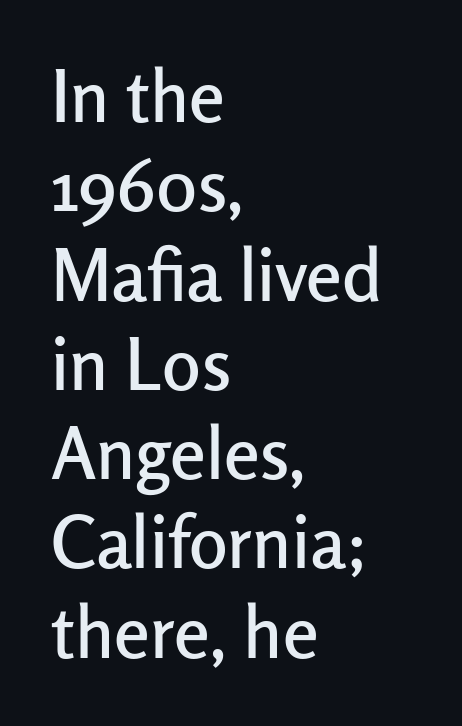
Note the varied advance widths — an 'i' is clearly narrower than an 'm'. Words appear dense and cohesive because spacing is normal. Layout note: lines flush left. Decoration check: the copy has no underline. This rendering employs a face without finishing strokes, i.e., a sans-serif. Style check: upright.
